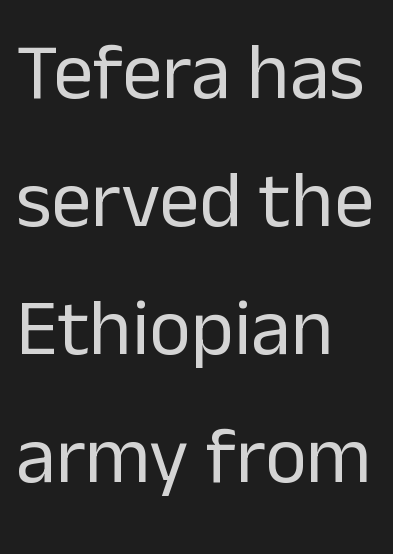
{"serif": "no", "italic": "no", "bold": "no", "weight": "regular", "width": "normal", "stroke_contrast": "low", "x_height": "medium", "monospaced": "no", "underline": "no", "align": "left", "line_spacing": "normal", "line_spacing_ratio": 1.6, "letter_spacing": "normal", "letter_spacing_em": 0.0, "glyph_px": 80}
